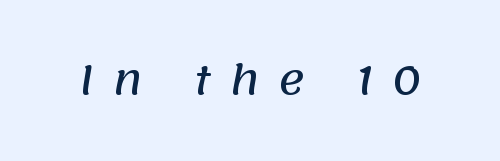
Q: Is the typeface a serif or a sans-serif typeface? A: Sans-serif.
Q: Is the text underlined? A: No.
Q: Is the spacing between letters normal or unusually wide? A: Unusually wide.
Q: Width (condensed, normal, or wide)? A: Normal.
Q: Stroke contrast? A: Low.
Q: x-height? A: Large.
Q: Monospaced? A: No.
